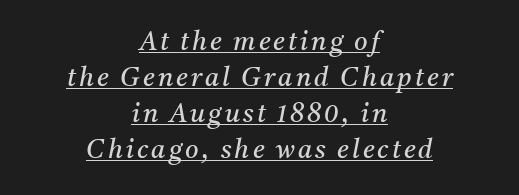
Every word sits above its own underline. Compared with a flush-left layout, this one balances lines on the center instead. Baseline-to-baseline distance is the conventional proportion of letter height. Tall strokes in this sample are angled rather than plumb.
